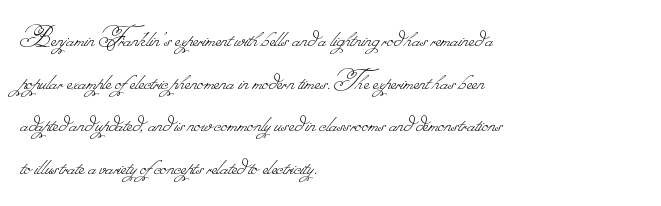
The space directly below the letters is spotless. Compared with typical paragraphs, the rows here are spaced about the same. The face used here is proportionally spaced, like ordinary book or web type. Stem width sits at or under what a default text font uses. There is no visible air inserted between adjacent glyphs.
